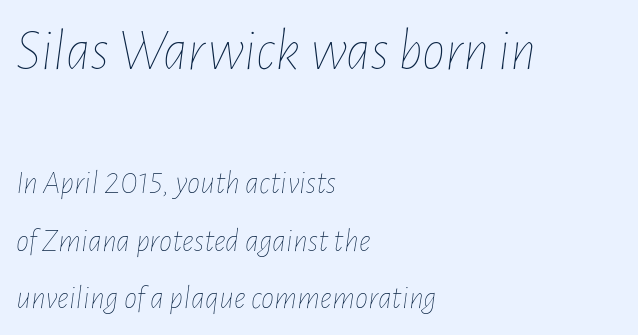
{"italic": "yes", "lean": "right", "slant_degrees": 7, "bold": "no", "weight": "thin", "width": "condensed", "stroke_contrast": "low", "x_height": "medium", "monospaced": "no", "underline": "no", "align": "left", "line_spacing_ratio": 1.74, "letter_spacing": "normal", "letter_spacing_em": 0.0, "larger_block": "first", "size_ratio": 1.76, "glyph_px": 58}
